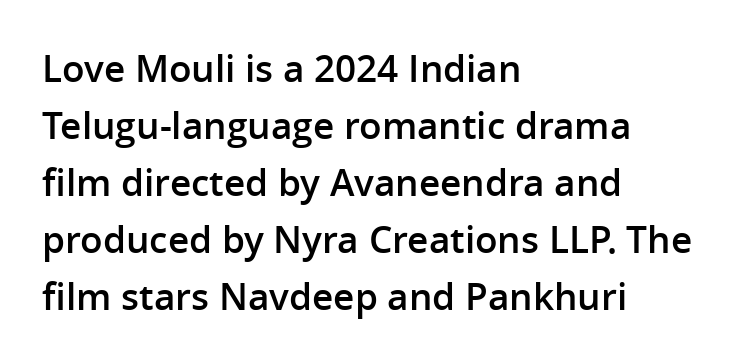
Is there any slant? The stems are plumb. If you drew a ruler down the left edge, every line would touch it. I'd call this a sans setting — the letters go barefoot. The glyphs are unaccompanied by any horizontal stroke below them. Notice how descenders clear the ascenders below comfortably — that's standard leading. The font is running at a semibold setting, under full bold.
